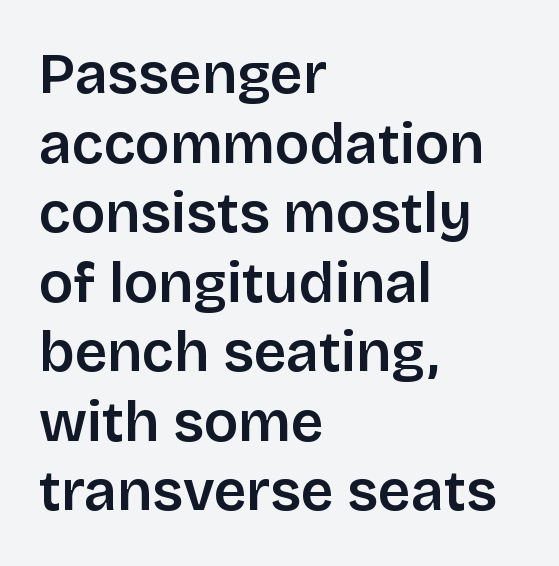
{"serif": "no", "italic": "no", "width": "normal", "stroke_contrast": "low", "x_height": "large", "monospaced": "no", "underline": "no", "align": "left", "line_spacing_ratio": 1.22, "letter_spacing": "normal", "letter_spacing_em": 0.0, "glyph_px": 57}
